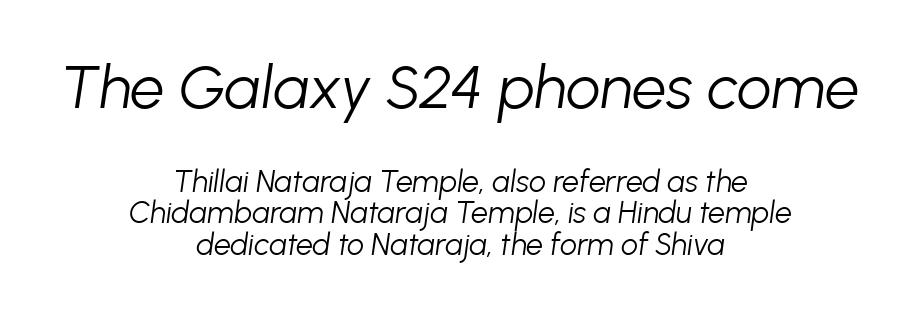
This sample has the flowing, uneven cadence of proportional lettering. Typesetter's note — upper block bumped up in size, lower block left smaller. The designer dialed line spacing down below the default. The gap between lines stays unmarked. Teacher's note: observe the equal gaps on both sides — that is centered alignment. Is the stroke heavy? The answer is a plain regular-or-lighter.
